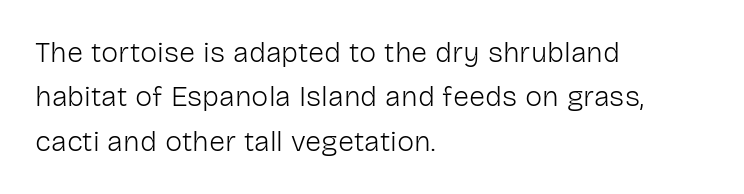
The image shows 29 px light sans-serif type, upright; set left-aligned, normal line spacing (1.53x), normal letter spacing, not underlined; low stroke contrast and a medium x-height.
